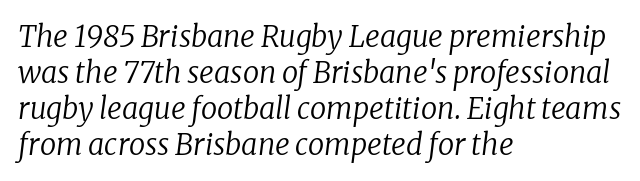
The image shows 29 px regular-weight serif type, italic (leaning right); set left-aligned, line spacing 1.24x, normal letter spacing, not underlined; low stroke contrast and a medium x-height.
